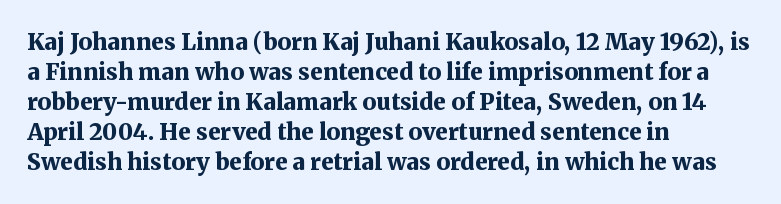
The image shows 23 px bold type, upright; set left-aligned, normal line spacing (1.3x), normal letter spacing, not underlined.
